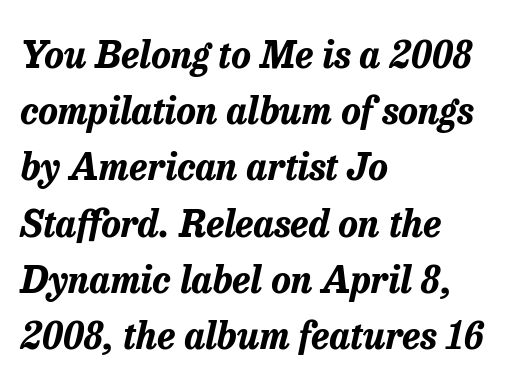
Q: Is the text bold? A: Yes.
Q: Is the text italic (slanted)? A: Yes, it leans right by about 13 degrees.
Q: Is the text underlined? A: No.
Q: How is the paragraph aligned? A: Left-aligned.
Q: Is the spacing between letters normal or unusually wide? A: Normal.
Q: Is the spacing between lines tight, normal or loose? A: Normal.
Q: Width (condensed, normal, or wide)? A: Normal.
Q: Stroke contrast? A: Low.
Q: x-height? A: Medium.
Q: Monospaced? A: No.
